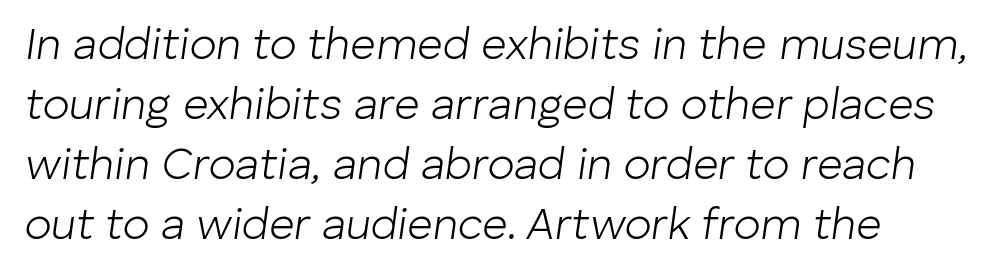
{"italic": "yes", "lean": "right", "slant_degrees": 8, "bold": "no", "weight": "light", "width": "normal", "stroke_contrast": "low", "x_height": "medium", "monospaced": "no", "underline": "no", "line_spacing": "normal", "line_spacing_ratio": 1.36, "letter_spacing": "normal", "letter_spacing_em": 0.0, "glyph_px": 44}
